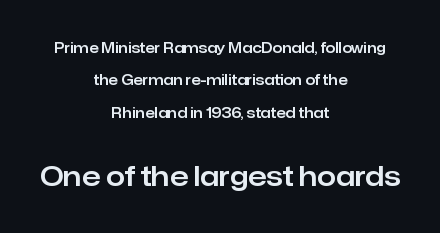
The image shows 27 px text type, upright; set centered, loose line spacing (2.32x), normal letter spacing, not underlined; the second (bottom) block is 1.93x larger.
